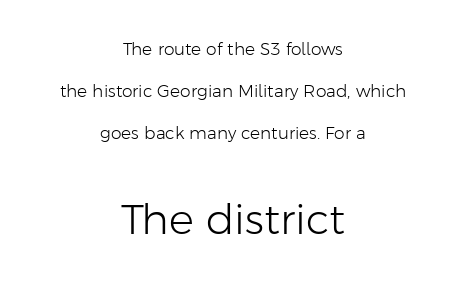
The image shows 42 px light sans-serif type, upright; set centered, loose line spacing (2.47x), normal letter spacing, not underlined; the second (bottom) block is 2.47x larger; low stroke contrast and a medium x-height.
